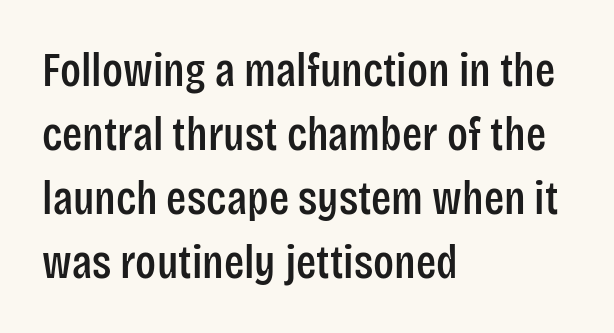
Quick note: underline off. Rows of type keep a routine distance in the vertical direction. Varying glyph widths throughout — classic text-font behaviour. Italic: no, the glyphs are upright roman.
